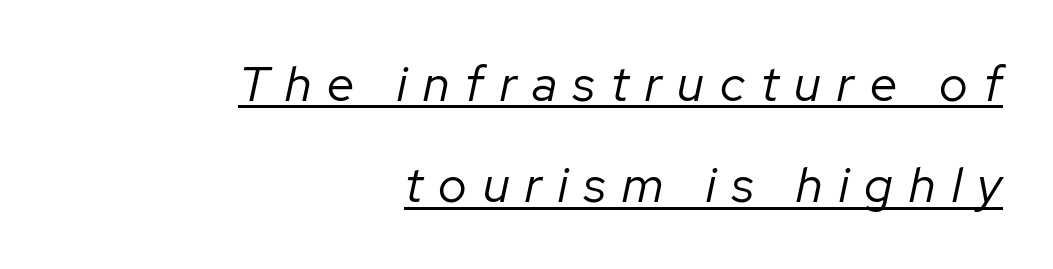
The image shows 49 px regular-weight type, italic (leaning right); set right-aligned, loose line spacing (2.07x), unusually wide letter spacing (+0.33 em), underlined; low stroke contrast and a medium x-height.
